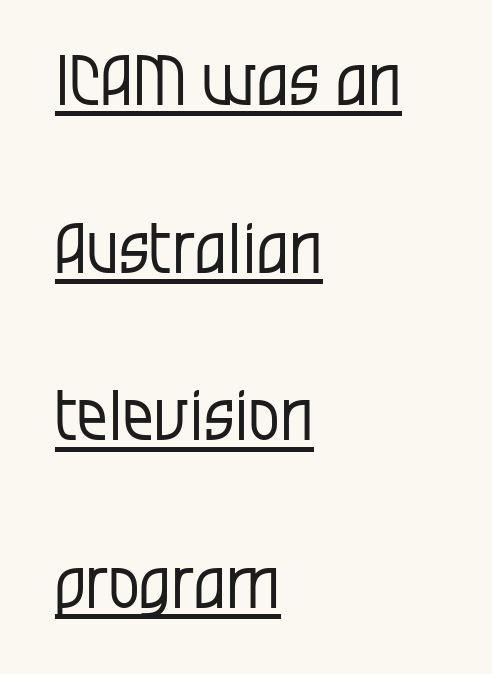
Q: Is the text bold? A: No.
Q: Is the text italic (slanted)? A: No, it is upright.
Q: Is the typeface a serif or a sans-serif typeface? A: Sans-serif.
Q: Is the text underlined? A: Yes.
Q: How is the paragraph aligned? A: Left-aligned.
Q: Is the spacing between letters normal or unusually wide? A: Normal.
Q: Is the spacing between lines tight, normal or loose? A: Loose.
Q: Width (condensed, normal, or wide)? A: Condensed.
Q: Stroke contrast? A: Low.
Q: x-height? A: Large.
Q: Monospaced? A: No.
